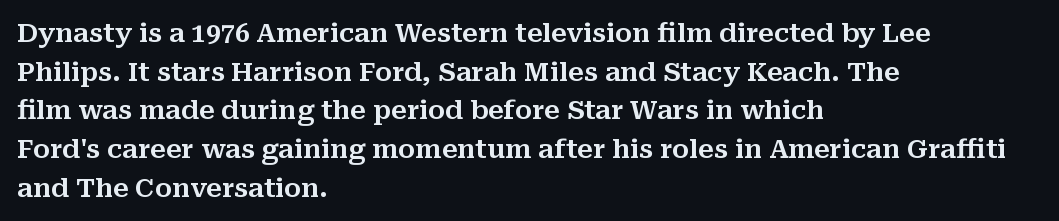
{"italic": "no", "underline": "no", "align": "left", "line_spacing": "normal", "line_spacing_ratio": 1.49, "letter_spacing": "normal", "letter_spacing_em": 0.0, "glyph_px": 26}
